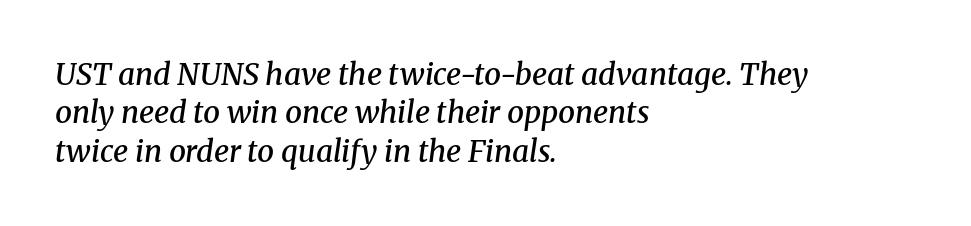
The string is rendered with underlining switched off. This sample uses a serif face. Reading down the column, the eye jumps a familiar distance to each next line. Quick note: italic.
